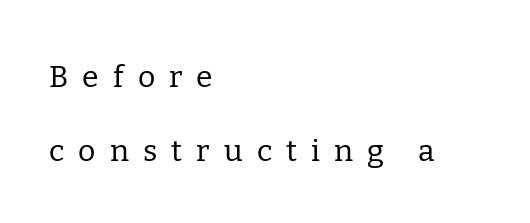
The zone under the glyphs is completely vacant. The letters stand straight up with perfectly vertical stems. The rendering uses a large line-height, opening up the rows. The compositor pushed each line to the left boundary. Here the glyphs are tracked loosely, breaking word shapes into spaced letters.
